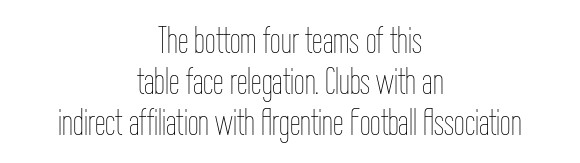
The image shows 38 px thin, condensed type, upright; set centered, tight line spacing (1.08x), normal letter spacing, not underlined; low stroke contrast and a medium x-height.
